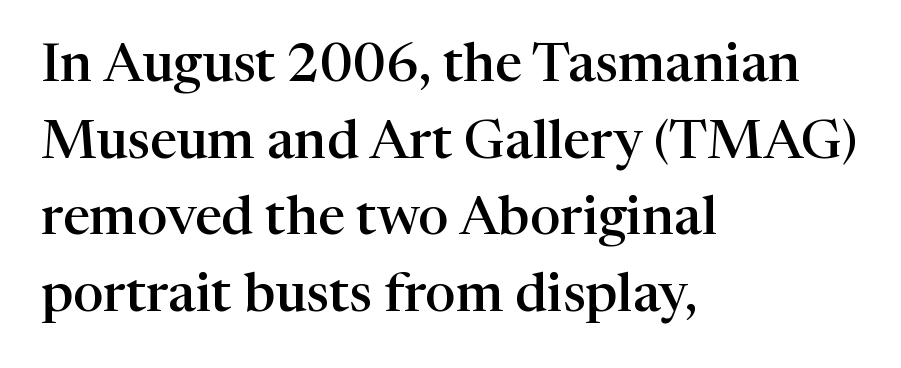
{"serif": "yes", "italic": "no", "bold": "semi", "weight": "semibold", "width": "normal", "stroke_contrast": "high", "x_height": "medium", "monospaced": "no", "underline": "no", "align": "left", "line_spacing": "normal", "line_spacing_ratio": 1.42, "letter_spacing": "normal", "letter_spacing_em": 0.0, "glyph_px": 54}
